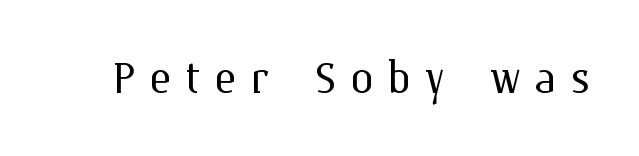
The image shows 60 px light type, upright; set unusually wide letter spacing (+0.22 em), not underlined; medium stroke contrast and a medium x-height.
